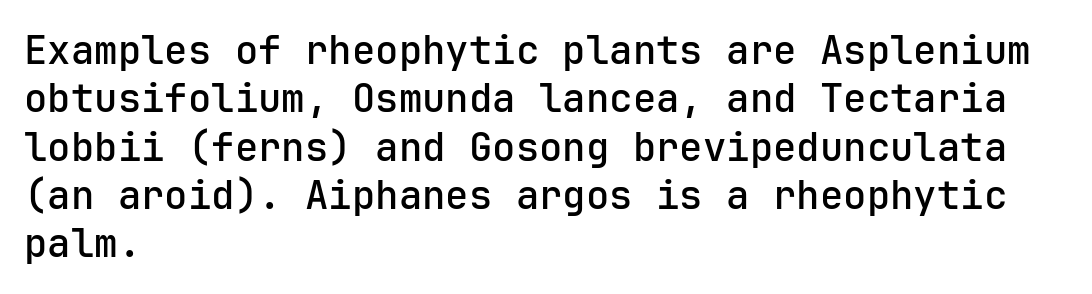
The image shows 39 px semibold sans-serif type, upright; set left-aligned, line spacing 1.24x, normal letter spacing, not underlined; low stroke contrast and a medium x-height.
